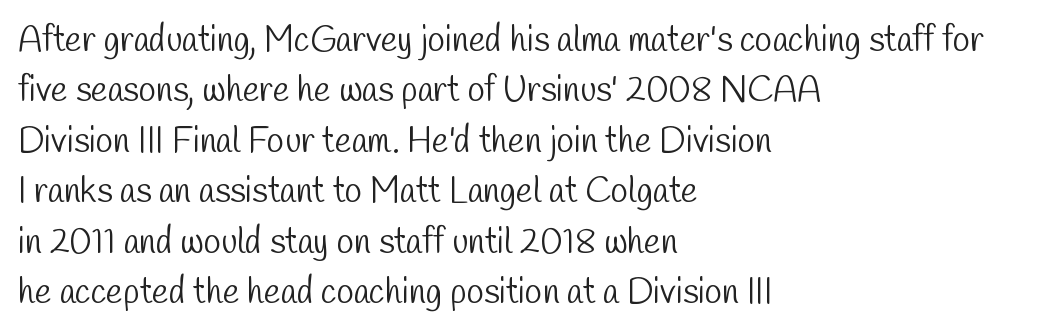
The image shows 35 px light, condensed sans-serif type; set left-aligned, normal line spacing (1.44x), normal letter spacing, not underlined; low stroke contrast and a medium x-height.
